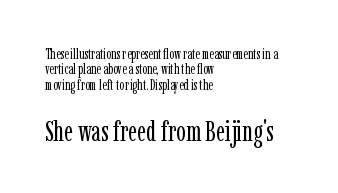
{"serif": "yes", "italic": "no", "bold": "no", "weight": "regular", "width": "condensed", "stroke_contrast": "low", "x_height": "medium", "monospaced": "no", "underline": "no", "align": "left", "line_spacing": "tight", "line_spacing_ratio": 1.1, "letter_spacing": "normal", "letter_spacing_em": 0.0, "larger_block": "second", "size_ratio": 2.0, "glyph_px": 28}
